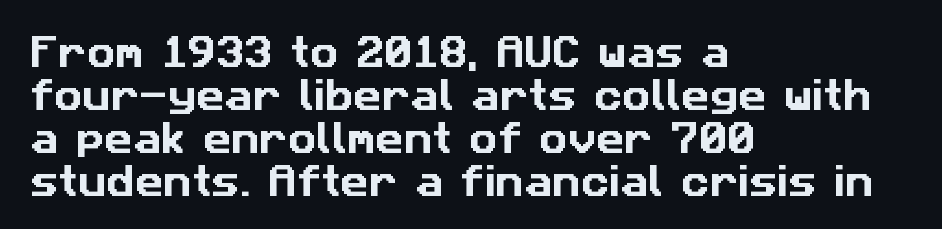
The image shows 35 px sans-serif type; set left-aligned, line spacing 1.23x, normal letter spacing, not underlined; low stroke contrast and a medium x-height.
